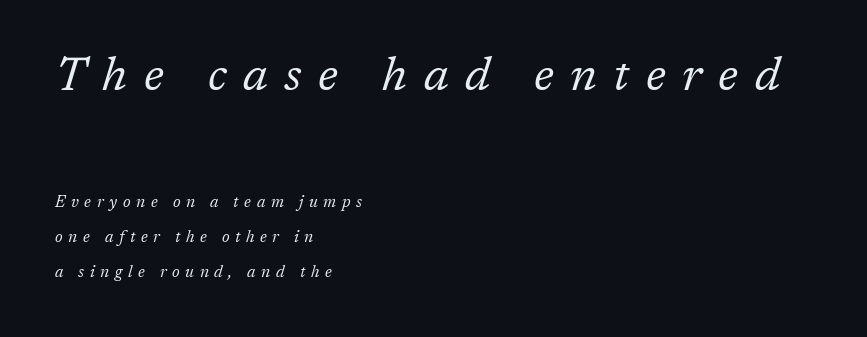
{"serif": "yes", "italic": "yes", "lean": "right", "slant_degrees": 17, "bold": "no", "weight": "regular", "width": "normal", "stroke_contrast": "low", "x_height": "medium", "monospaced": "no", "underline": "no", "align": "left", "line_spacing": "loose", "line_spacing_ratio": 2.18, "letter_spacing": "wide", "letter_spacing_em": 0.35, "larger_block": "first", "size_ratio": 2.94, "glyph_px": 47}
